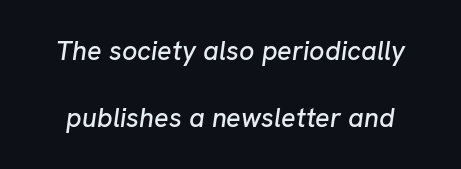
Does extra space separate the letters? No, they use regular spacing. Slant detected: the letters are inclined. The designer dialed line spacing up above the default. Descenders are the only things crossing below the line.
